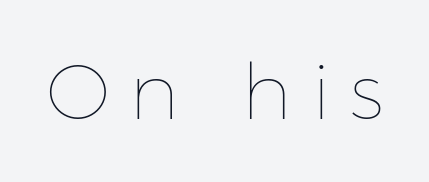
{"italic": "no", "bold": "no", "weight": "thin", "width": "normal", "stroke_contrast": "low", "x_height": "medium", "monospaced": "no", "underline": "no", "letter_spacing": "wide", "letter_spacing_em": 0.25, "glyph_px": 78}
